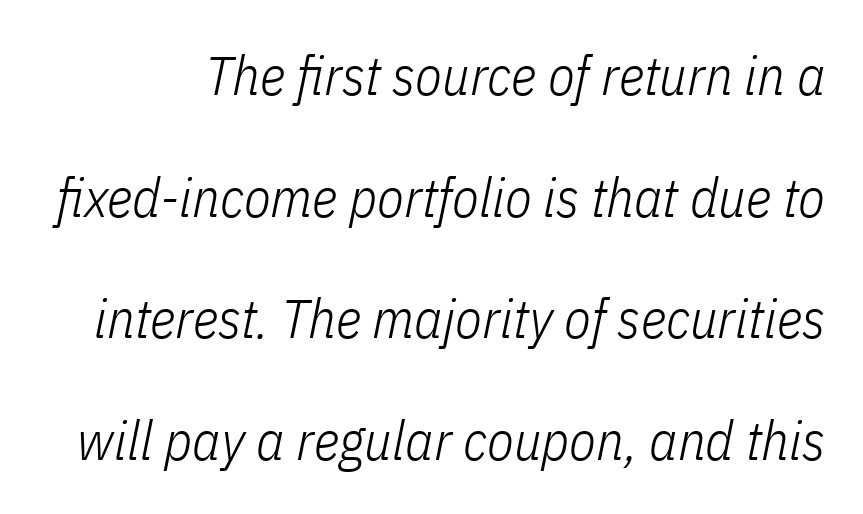
Each new line begins a long way beneath the previous one. The face looks like a standard text weight, possibly lighter. The passage shown leans; its letterforms are oblique. Varying glyph widths throughout — classic text-font behaviour.
